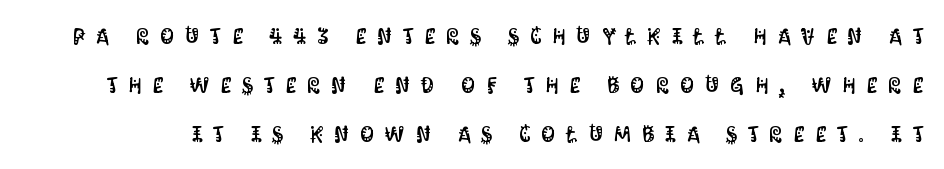
Upright lettering throughout. Caption: expanded tracking, letters set apart. Bare-footed words on every line. The space between consecutive lines is lavish.
